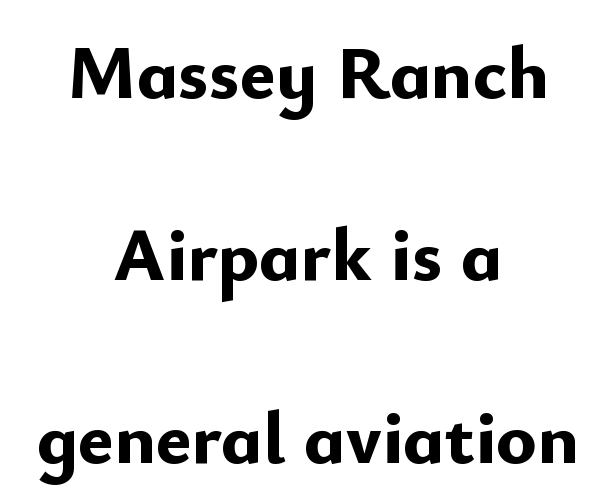
Ascenders rise straight up at ninety degrees. The space beneath each line is pristine and unruled. Each letter keeps its own natural width here, so spacing adapts to shape. Summary of weight: heavy, a full bold. There is no visible air inserted between adjacent glyphs. Observe the absence of serifs on each vertical stroke in this sample.
